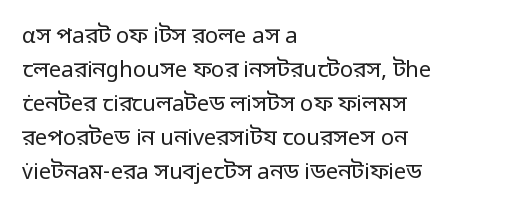
{"italic": "no", "bold": "no", "underline": "no", "align": "left", "line_spacing": "normal", "line_spacing_ratio": 1.55, "letter_spacing": "normal", "letter_spacing_em": 0.0, "glyph_px": 22}
